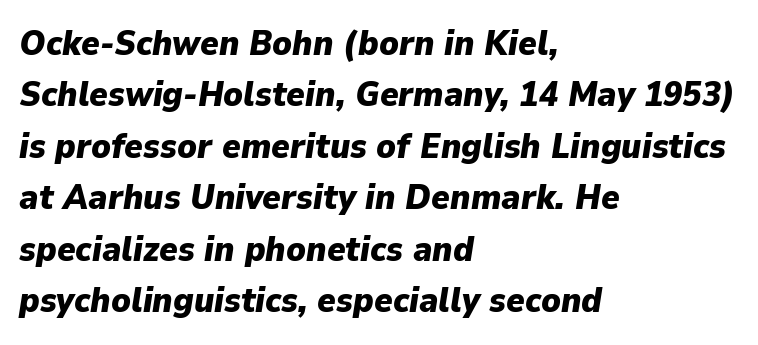
{"italic": "yes", "lean": "right", "slant_degrees": 9, "bold": "yes", "weight": "heavy", "width": "normal", "stroke_contrast": "low", "x_height": "medium", "monospaced": "no", "underline": "no", "align": "left", "line_spacing": "normal", "line_spacing_ratio": 1.47, "letter_spacing": "normal", "letter_spacing_em": 0.0, "glyph_px": 35}
